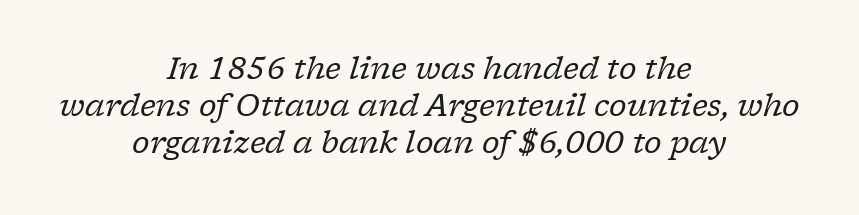
Q: Is the text bold? A: No.
Q: Is the text italic (slanted)? A: Yes, it leans right by about 17 degrees.
Q: Is the typeface a serif or a sans-serif typeface? A: Serif.
Q: Is the text underlined? A: No.
Q: How is the paragraph aligned? A: Centered.
Q: Is the spacing between letters normal or unusually wide? A: Normal.
Q: Width (condensed, normal, or wide)? A: Normal.
Q: Stroke contrast? A: Low.
Q: x-height? A: Medium.
Q: Monospaced? A: No.
